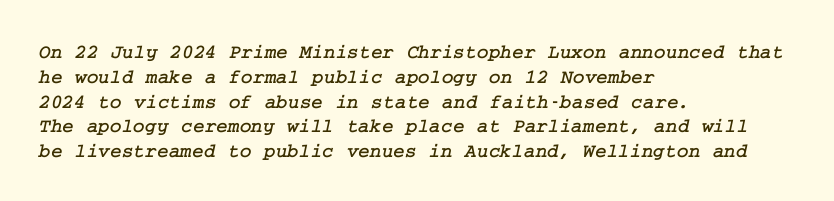
The image shows 20 px text type; set left-aligned, line spacing 1.24x, normal letter spacing, not underlined.
